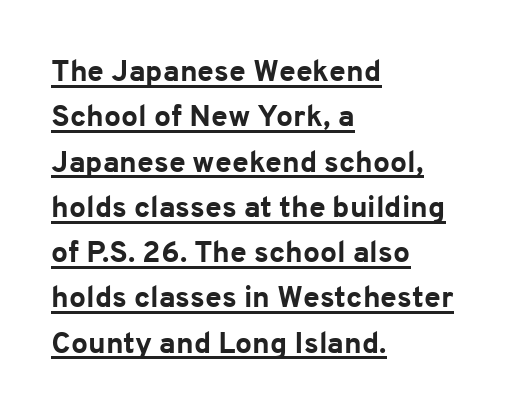
Short note: letters normally spaced. The passage shown is typed in a proportional face where columns would drift. This sample keeps an unexceptional amount of space between lines. The strokes are fattened all the way to bold.
